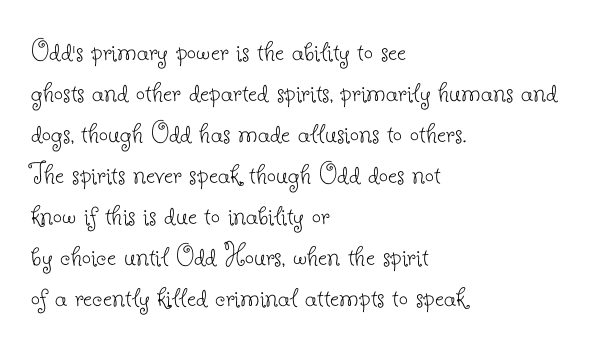
{"serif": "yes", "italic": "no", "bold": "no", "weight": "thin", "width": "normal", "stroke_contrast": "low", "x_height": "small", "monospaced": "no", "underline": "no", "align": "left", "line_spacing": "normal", "line_spacing_ratio": 1.28, "letter_spacing": "normal", "letter_spacing_em": 0.0, "glyph_px": 32}
